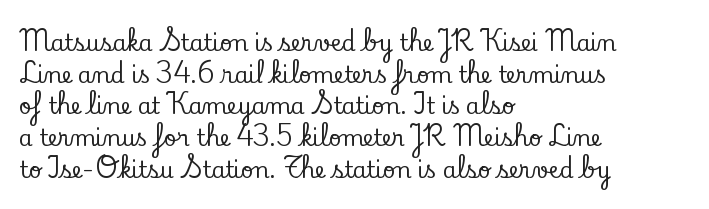
{"italic": "no", "underline": "no", "align": "left", "line_spacing": "normal", "line_spacing_ratio": 1.44, "letter_spacing": "normal", "letter_spacing_em": 0.0, "glyph_px": 22}
